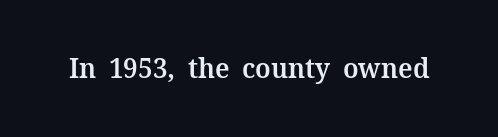
{"serif": "yes", "italic": "no", "bold": "semi", "weight": "semibold", "width": "normal", "stroke_contrast": "medium", "x_height": "medium", "monospaced": "no", "underline": "no", "letter_spacing": "normal", "letter_spacing_em": 0.0, "glyph_px": 28}
